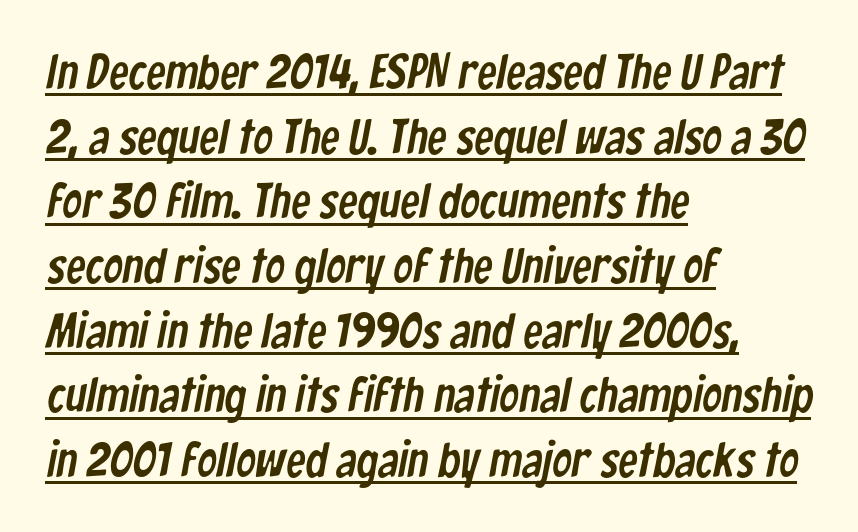
The image shows 49 px condensed sans-serif type; set left-aligned, normal line spacing (1.32x), normal letter spacing, underlined; low stroke contrast and a medium x-height.
